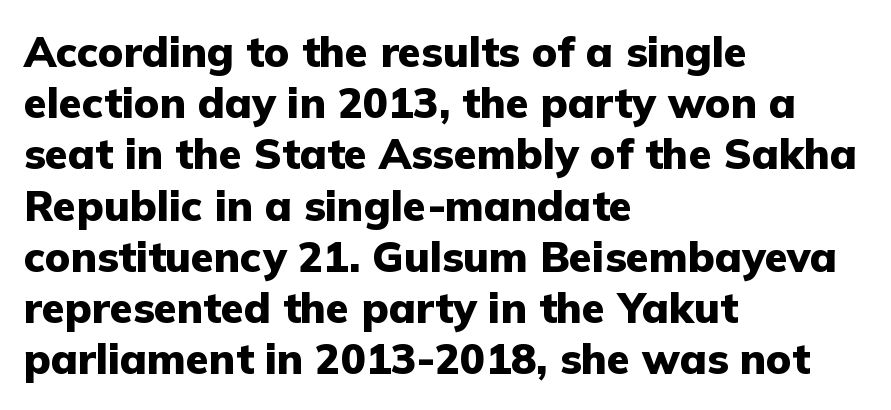
{"serif": "no", "italic": "no", "bold": "yes", "weight": "heavy", "width": "normal", "stroke_contrast": "low", "x_height": "medium", "monospaced": "no", "underline": "no", "align": "left", "line_spacing_ratio": 1.22, "letter_spacing": "normal", "letter_spacing_em": 0.0, "glyph_px": 42}
